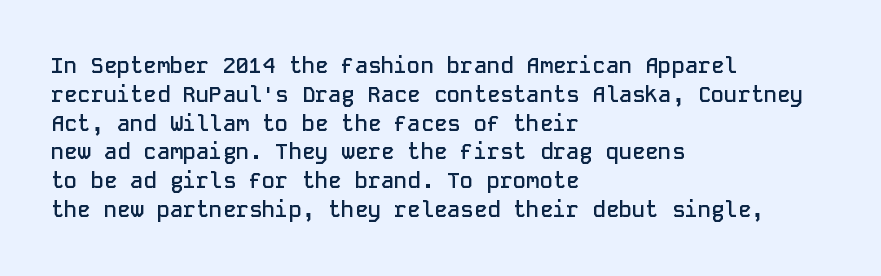
Left-aligned paragraph, ragged on the right. This sample uses plain, unmodified letter spacing. The lettering holds an erect, upright posture throughout. Underlining? Definitely not there. Students, this is semibold: more ink than regular, less than bold.
